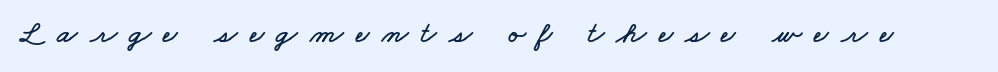
Compared with typical body copy, the letter spacing here is much looser. Descenders hang freely into open space. The rendering uses natural spacing where letterforms have individual widths.
